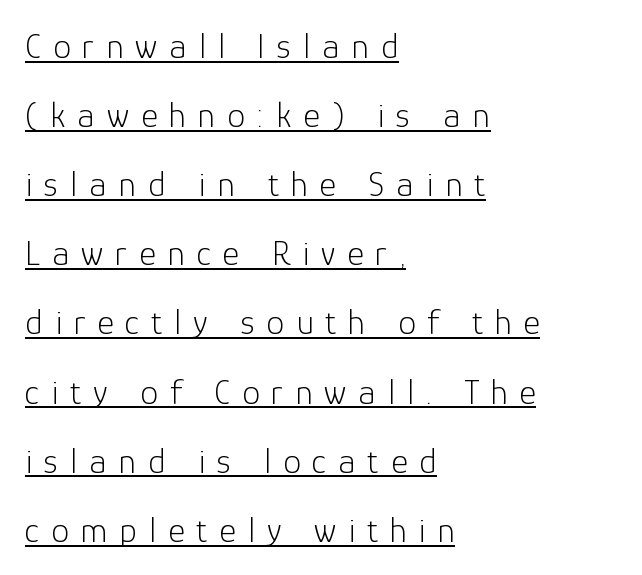
These lines stack with their left ends in a neat column. The typesetter has applied underlining to the passage shown. Nope, no serifs anywhere on these letters. The axis of the letterforms is exactly vertical.
